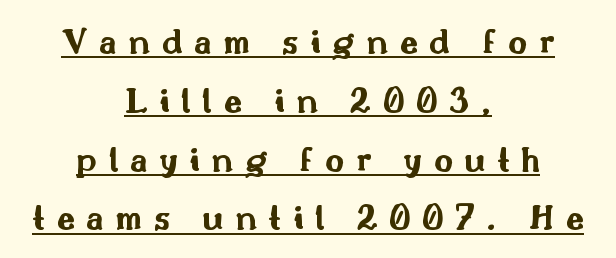
Weight: bold. Varying glyph widths throughout — classic text-font behaviour. To sum up the face: it is a sans, with no serifs. Look at the tracking — it's clearly loosened, letters drifting apart. The words here are underlined. No italicization has been applied; the sample stays upright.
